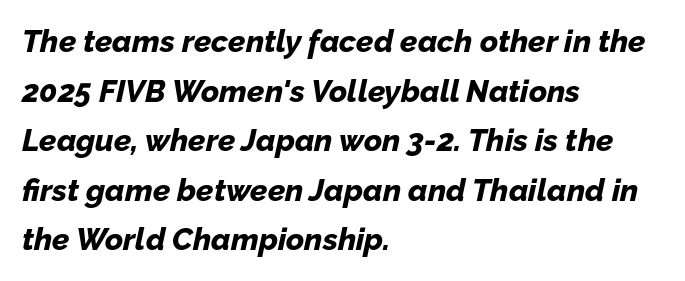
The image shows 31 px bold type, italic (leaning right); set left-aligned, normal line spacing (1.6x), normal letter spacing, not underlined; low stroke contrast and a medium x-height.
